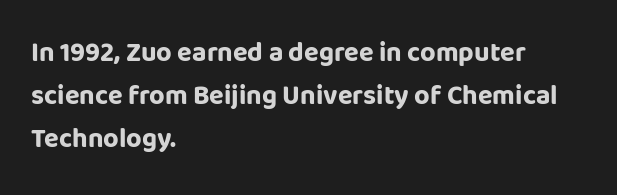
Q: Is the text bold? A: Yes.
Q: Is the text italic (slanted)? A: No, it is upright.
Q: Is the text underlined? A: No.
Q: How is the paragraph aligned? A: Left-aligned.
Q: Is the spacing between letters normal or unusually wide? A: Normal.
Q: Is the spacing between lines tight, normal or loose? A: Normal.
